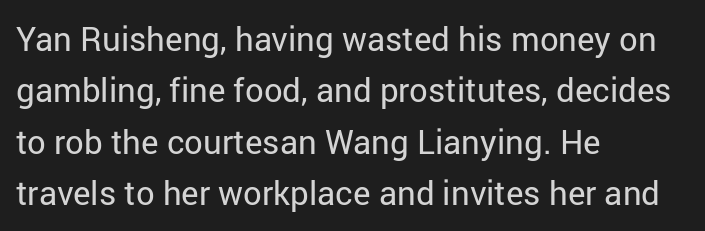
Q: Is the text bold? A: No.
Q: Is the text italic (slanted)? A: No, it is upright.
Q: Is the typeface a serif or a sans-serif typeface? A: Sans-serif.
Q: Is the text underlined? A: No.
Q: How is the paragraph aligned? A: Left-aligned.
Q: Is the spacing between letters normal or unusually wide? A: Normal.
Q: Is the spacing between lines tight, normal or loose? A: Normal.
Q: Width (condensed, normal, or wide)? A: Normal.
Q: Stroke contrast? A: Low.
Q: x-height? A: Medium.
Q: Monospaced? A: No.
